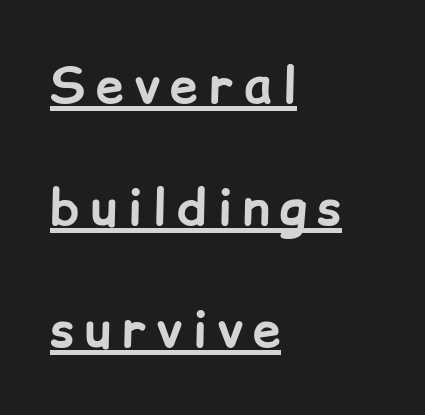
Q: Is the text bold? A: Yes.
Q: Is the text italic (slanted)? A: No, it is upright.
Q: Is the typeface a serif or a sans-serif typeface? A: Sans-serif.
Q: Is the text underlined? A: Yes.
Q: How is the paragraph aligned? A: Left-aligned.
Q: Is the spacing between letters normal or unusually wide? A: Unusually wide.
Q: Is the spacing between lines tight, normal or loose? A: Loose.
Q: Width (condensed, normal, or wide)? A: Normal.
Q: Stroke contrast? A: Low.
Q: x-height? A: Medium.
Q: Monospaced? A: No.
